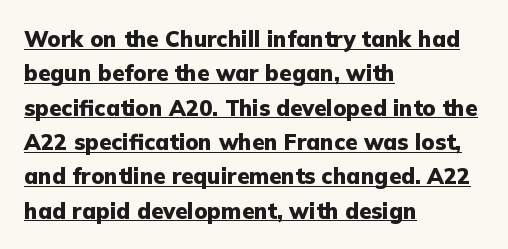
Caption: bold face, heavy strokes. You can tell it's not italic because the verticals are truly vertical. The rows are spaced the way most documents space them. This rendering leaves character spacing at its baseline value.
